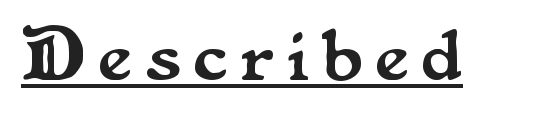
The text was rendered using a seriffed face with decorative stroke endings. It's the straight-up-and-down kind of type. This rendering features underlined lettering. These lines are rendered in a variable-pitch font.
